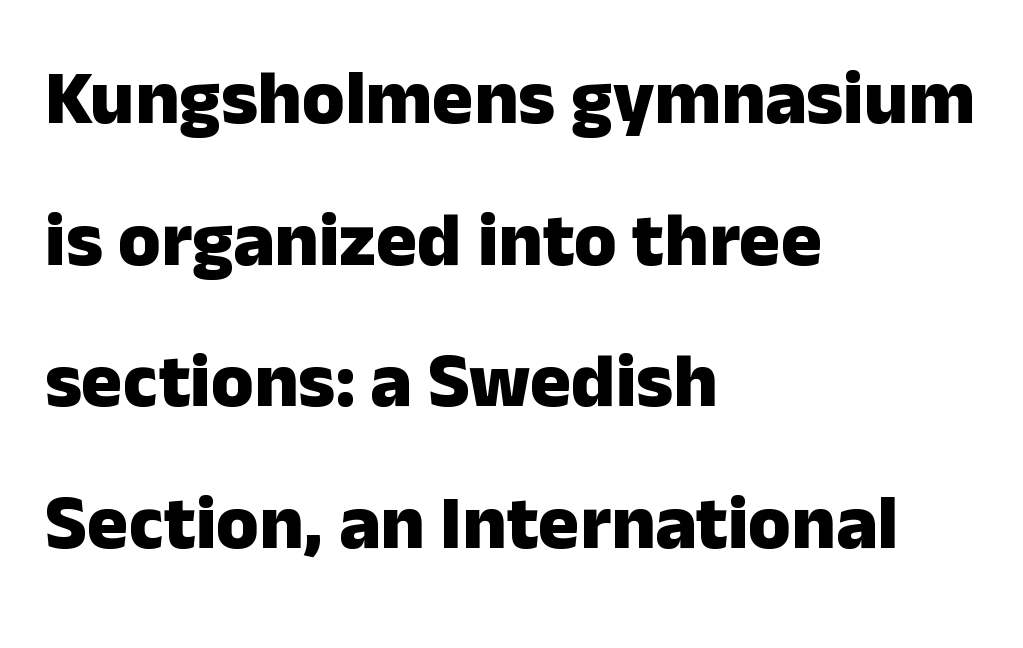
Q: Is the text bold? A: Yes.
Q: Is the text italic (slanted)? A: No, it is upright.
Q: Is the typeface a serif or a sans-serif typeface? A: Sans-serif.
Q: Is the text underlined? A: No.
Q: How is the paragraph aligned? A: Left-aligned.
Q: Is the spacing between letters normal or unusually wide? A: Normal.
Q: Width (condensed, normal, or wide)? A: Normal.
Q: Stroke contrast? A: Low.
Q: x-height? A: Medium.
Q: Monospaced? A: No.
